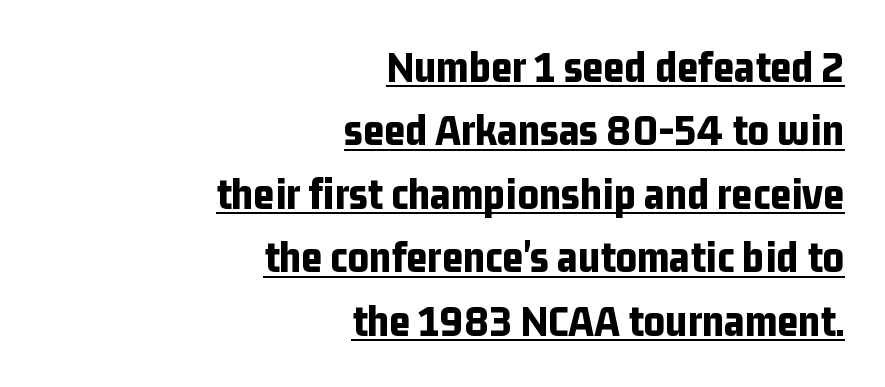
The image shows 46 px bold, condensed sans-serif type, upright; set right-aligned, normal line spacing (1.38x), normal letter spacing, underlined; low stroke contrast and a medium x-height.
